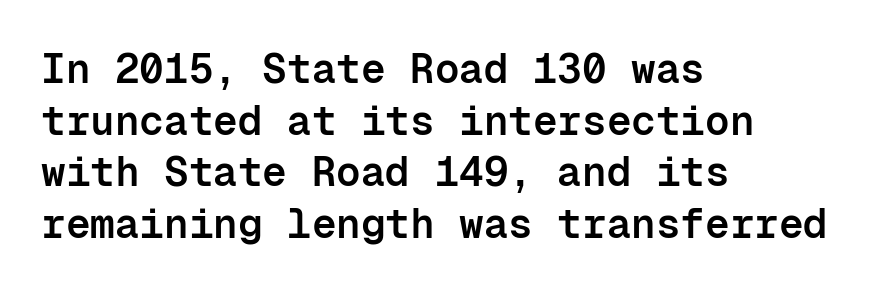
{"serif": "no", "italic": "no", "bold": "semi", "weight": "semibold", "width": "normal", "stroke_contrast": "low", "x_height": "medium", "monospaced": "yes", "underline": "no", "align": "left", "line_spacing": "normal", "line_spacing_ratio": 1.26, "letter_spacing": "normal", "letter_spacing_em": 0.0, "glyph_px": 41}
